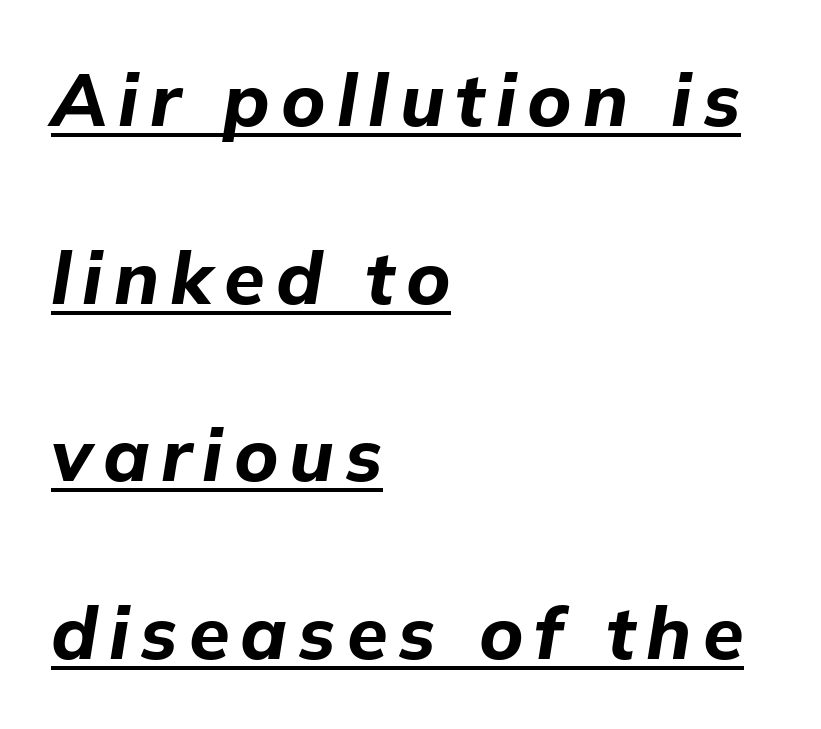
Q: Is the text bold? A: Yes.
Q: Is the text italic (slanted)? A: Yes, it leans right by about 9 degrees.
Q: Is the text underlined? A: Yes.
Q: How is the paragraph aligned? A: Left-aligned.
Q: Is the spacing between lines tight, normal or loose? A: Loose.
Q: Width (condensed, normal, or wide)? A: Normal.
Q: Stroke contrast? A: Low.
Q: x-height? A: Medium.
Q: Monospaced? A: No.
